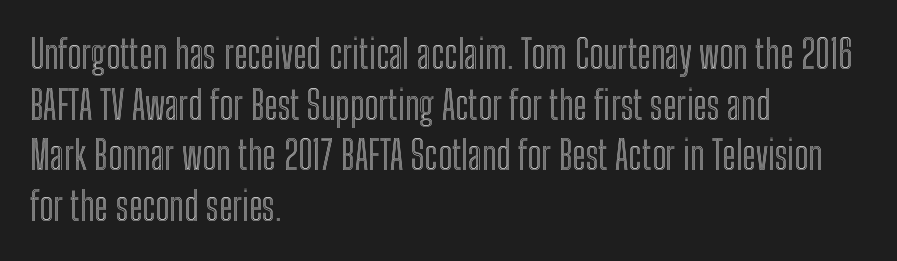
Q: Is the text italic (slanted)? A: No, it is upright.
Q: Is the text underlined? A: No.
Q: How is the paragraph aligned? A: Left-aligned.
Q: Is the spacing between letters normal or unusually wide? A: Normal.
Q: Is the spacing between lines tight, normal or loose? A: Normal.
Q: Width (condensed, normal, or wide)? A: Condensed.
Q: x-height? A: Medium.
Q: Monospaced? A: No.
